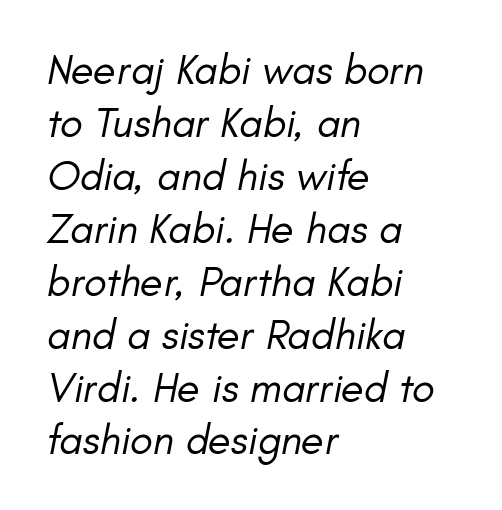
On a weight scale, this lands at 450 or below. Words appear dense and cohesive because spacing is normal. Summary of vertical rhythm: regular, with standard interline spacing. Bare-footed words on every line. This is oblique type, the kind used for emphasis or titles.
